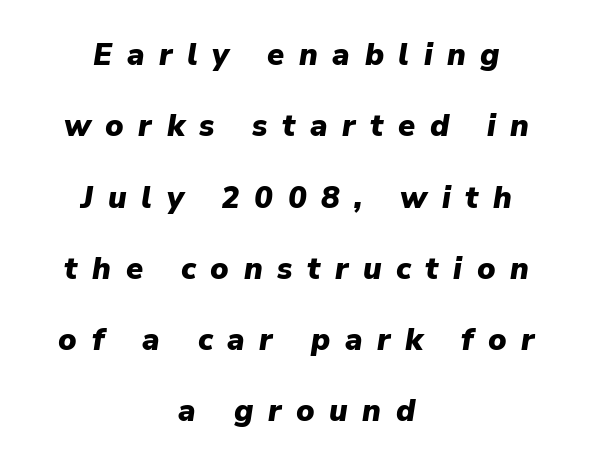
Q: Is the text bold? A: Yes.
Q: Is the text italic (slanted)? A: Yes, it leans right by about 9 degrees.
Q: Is the text underlined? A: No.
Q: How is the paragraph aligned? A: Centered.
Q: Is the spacing between letters normal or unusually wide? A: Unusually wide.
Q: Is the spacing between lines tight, normal or loose? A: Loose.
Q: Width (condensed, normal, or wide)? A: Normal.
Q: Stroke contrast? A: Low.
Q: x-height? A: Medium.
Q: Monospaced? A: No.
